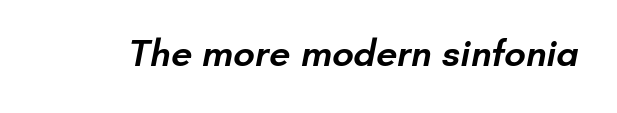
Character widths vary here, with narrow letters taking less room than wide ones. Compared with typical body copy, the letter spacing here is the same. Stroke terminals: plain, sans-serif. Rule under the text: the space is simply empty. In terms of weight, the rendering is demibold, just under bold.
